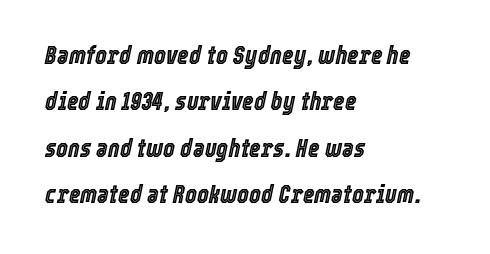
These lines are set flush left with a ragged right edge. The space directly below the letters is spotless. Slant detected: the letters are inclined. This rendering leaves character spacing at its baseline value.
